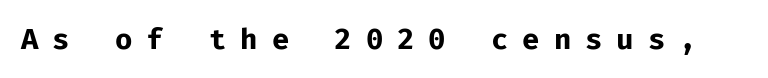
The image shows 29 px bold sans-serif type, upright, monospaced; set unusually wide letter spacing (+0.48 em), not underlined; low stroke contrast and a medium x-height.
